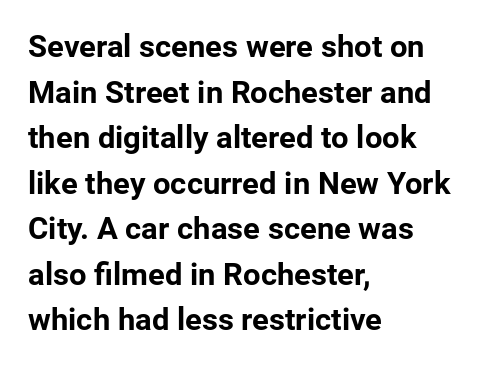
The image shows 31 px bold sans-serif type, upright; set left-aligned, normal line spacing (1.47x), normal letter spacing, not underlined; low stroke contrast and a medium x-height.
